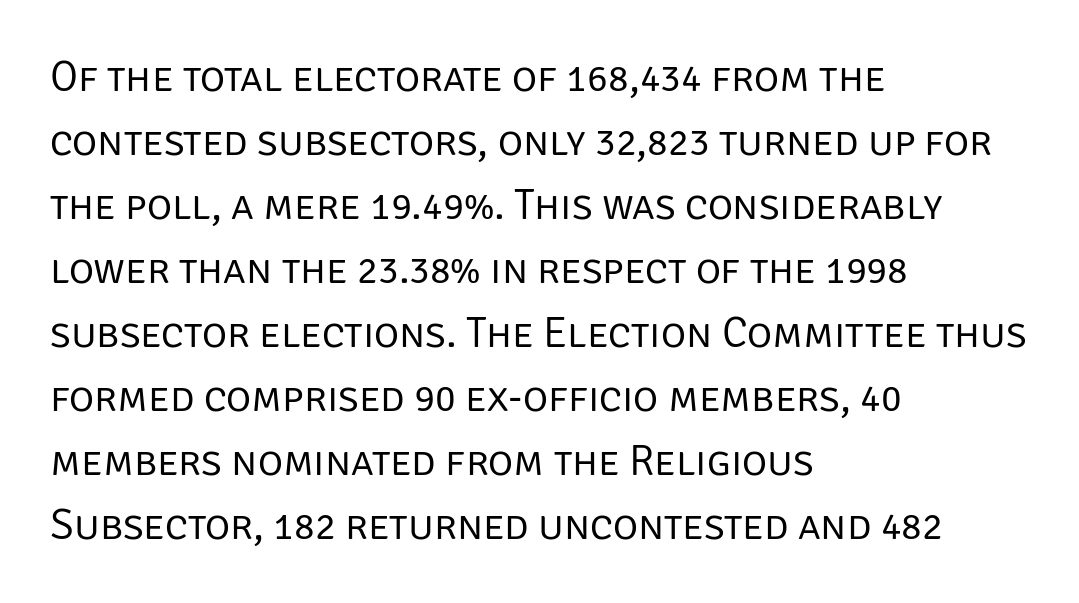
{"serif": "no", "italic": "no", "bold": "no", "weight": "regular", "width": "normal", "stroke_contrast": "low", "x_height": "large", "monospaced": "no", "underline": "no", "align": "left", "line_spacing": "normal", "line_spacing_ratio": 1.49, "letter_spacing": "normal", "letter_spacing_em": 0.0, "glyph_px": 43}
